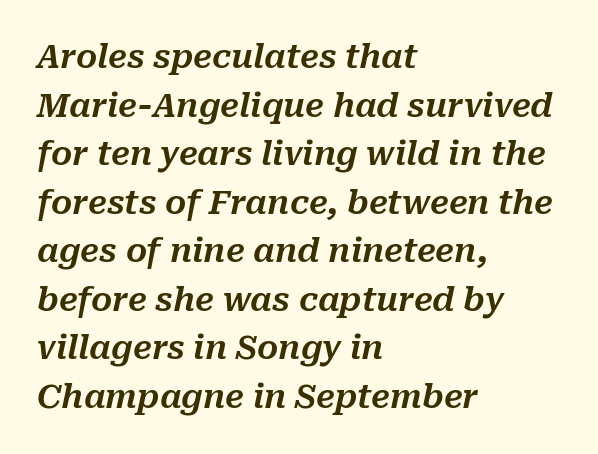
{"italic": "yes", "lean": "right", "slant_degrees": 10, "width": "normal", "stroke_contrast": "medium", "x_height": "medium", "monospaced": "no", "underline": "no", "align": "left", "line_spacing": "normal", "line_spacing_ratio": 1.47, "letter_spacing": "normal", "letter_spacing_em": 0.0, "glyph_px": 33}
